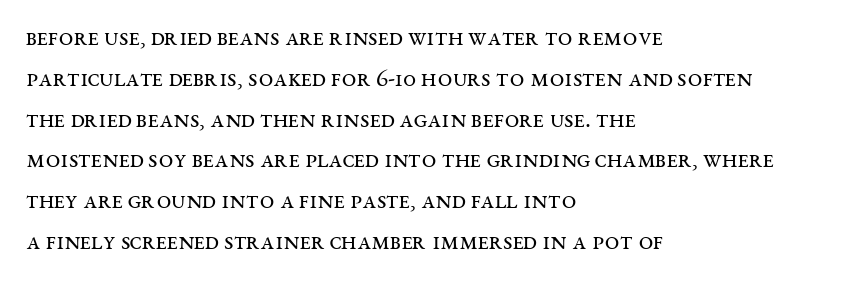
{"italic": "no", "bold": "no", "underline": "no", "align": "left", "line_spacing": "normal", "line_spacing_ratio": 1.57, "letter_spacing": "normal", "letter_spacing_em": 0.0, "glyph_px": 26}
